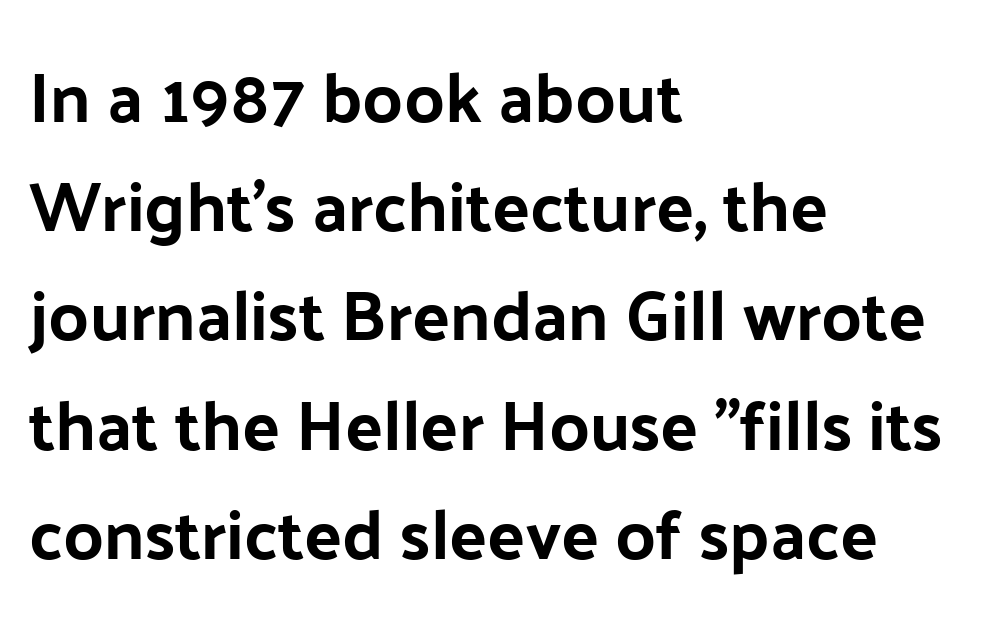
{"serif": "no", "italic": "no", "width": "normal", "stroke_contrast": "low", "x_height": "medium", "monospaced": "no", "underline": "no", "align": "left", "line_spacing": "normal", "line_spacing_ratio": 1.56, "letter_spacing": "normal", "letter_spacing_em": 0.0, "glyph_px": 70}
